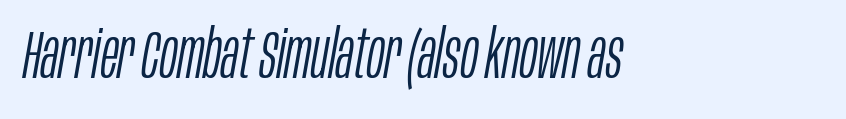
A bare baseline throughout the passage. The font's italic variant was chosen for this text. Summary of weight: not heavy and not bold. Proportional: the letters do not fall into vertical columns. Does extra space separate the letters? No, they use regular spacing.
